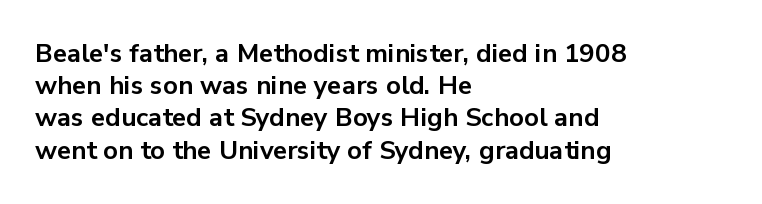
The image shows 26 px bold type, upright; set left-aligned, line spacing 1.24x, normal letter spacing, not underlined.
